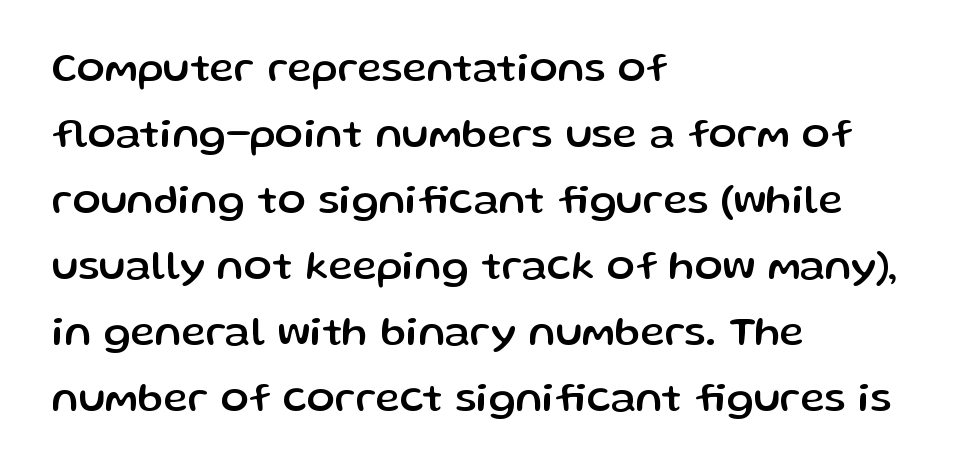
These lines are rendered in a variable-pitch font. The rendering keeps characters at their native spacing. A normal amount of white space separates one row of letters from the next. Are there feet on the stems? There aren't — it's a sans. Does the lettering tilt? It doesn't — this is upright. Underlining? Definitely not there.
